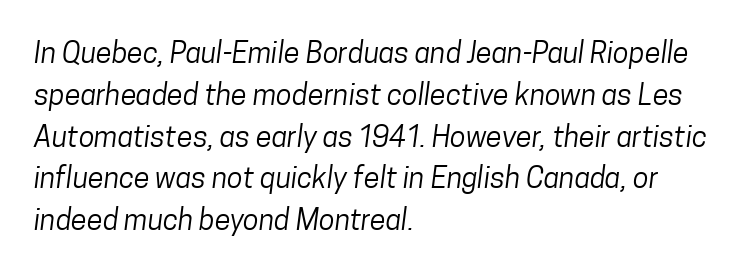
The image shows 29 px regular-weight, condensed sans-serif type; set left-aligned, normal line spacing (1.44x), normal letter spacing, not underlined; low stroke contrast and a medium x-height.
